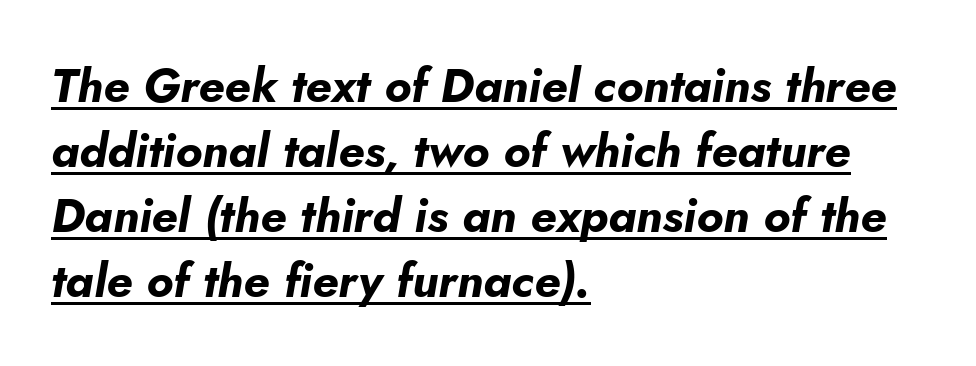
The image shows 47 px bold type, italic (leaning right); set left-aligned, normal line spacing (1.38x), normal letter spacing, underlined; low stroke contrast and a small x-height.
